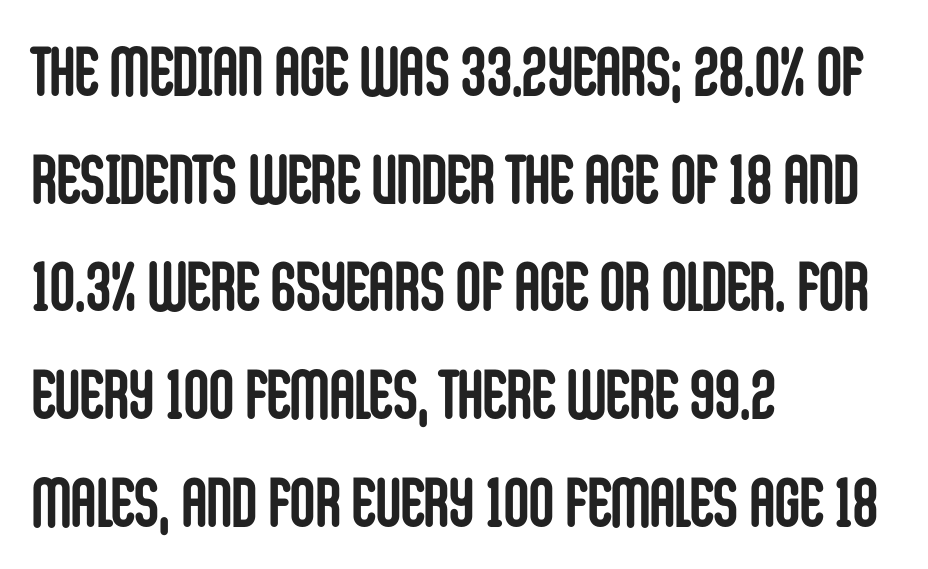
Q: Is the text bold? A: Yes.
Q: Is the text italic (slanted)? A: No, it is upright.
Q: Is the typeface a serif or a sans-serif typeface? A: Sans-serif.
Q: Is the text underlined? A: No.
Q: How is the paragraph aligned? A: Left-aligned.
Q: Is the spacing between letters normal or unusually wide? A: Normal.
Q: Is the spacing between lines tight, normal or loose? A: Normal.
Q: Width (condensed, normal, or wide)? A: Condensed.
Q: Stroke contrast? A: Low.
Q: x-height? A: Large.
Q: Monospaced? A: No.
